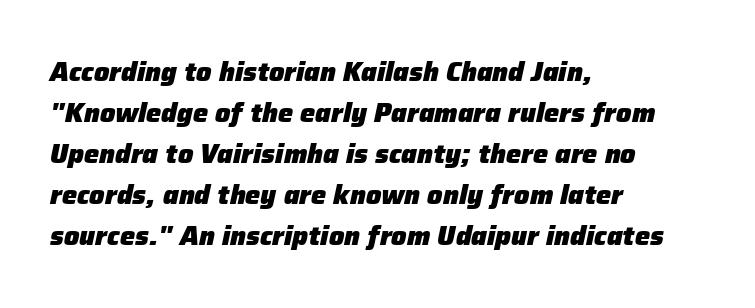
Nobody drew a line under any word here. Honestly, the letter spacing is just normal — you wouldn't notice it. It's the slanting kind of type. Emphasis by weight is at full strength: bold.
